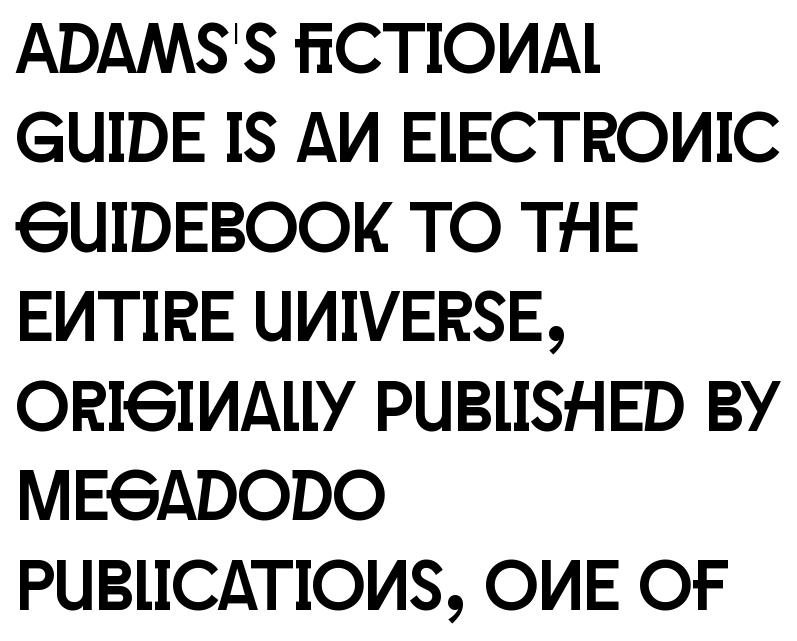
Q: Is the text italic (slanted)? A: No, it is upright.
Q: Is the typeface a serif or a sans-serif typeface? A: Sans-serif.
Q: Is the text underlined? A: No.
Q: How is the paragraph aligned? A: Left-aligned.
Q: Is the spacing between letters normal or unusually wide? A: Normal.
Q: Is the spacing between lines tight, normal or loose? A: Normal.
Q: Width (condensed, normal, or wide)? A: Condensed.
Q: Stroke contrast? A: Low.
Q: x-height? A: Large.
Q: Monospaced? A: No.
